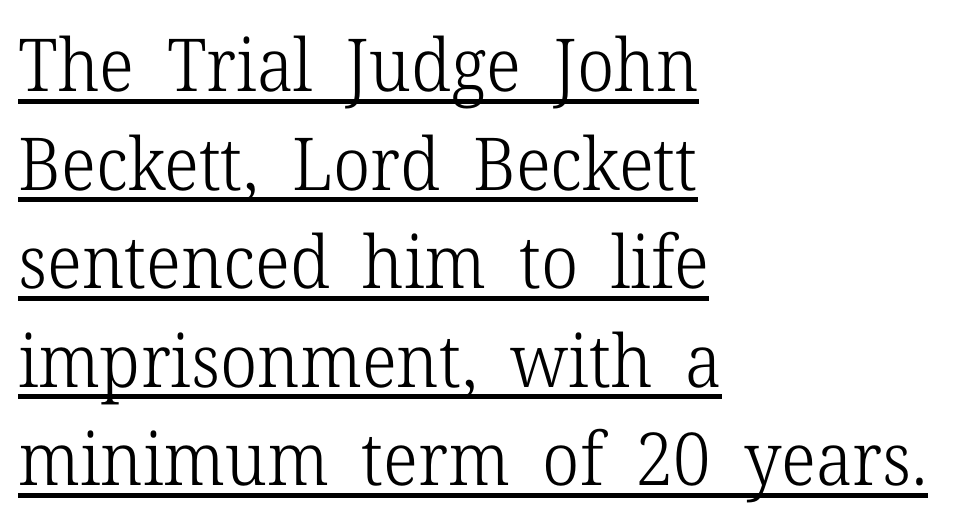
{"serif": "yes", "italic": "no", "bold": "no", "weight": "light", "width": "normal", "stroke_contrast": "low", "x_height": "medium", "monospaced": "no", "underline": "yes", "align": "left", "line_spacing": "normal", "line_spacing_ratio": 1.35, "letter_spacing": "normal", "letter_spacing_em": 0.0, "glyph_px": 73}
